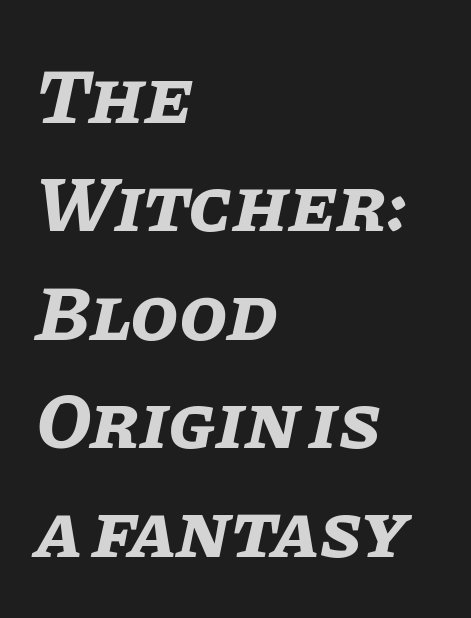
{"italic": "yes", "lean": "right", "slant_degrees": 11, "bold": "yes", "weight": "bold", "width": "normal", "stroke_contrast": "low", "x_height": "large", "monospaced": "no", "underline": "no", "align": "left", "line_spacing": "normal", "line_spacing_ratio": 1.39, "letter_spacing": "normal", "letter_spacing_em": 0.0, "glyph_px": 78}
